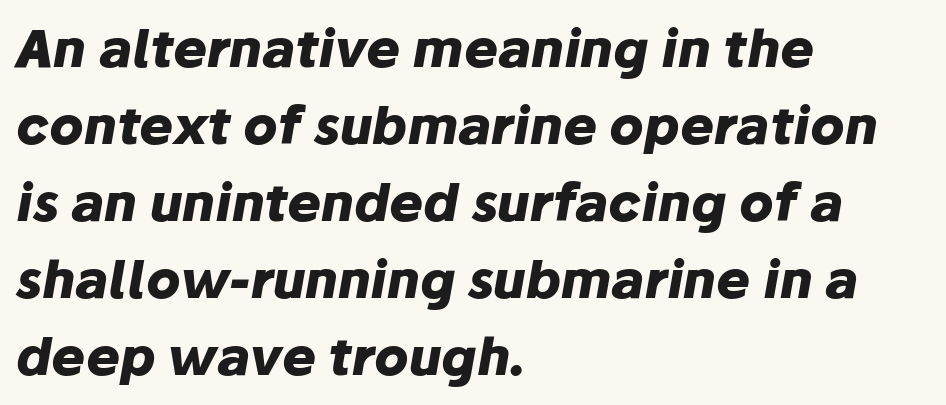
The face used here is proportionally spaced, like ordinary book or web type. Lines of text with bare space underneath. Default kerning and tracking; the words read as compact shapes. This sample keeps an unexceptional amount of space between lines.
